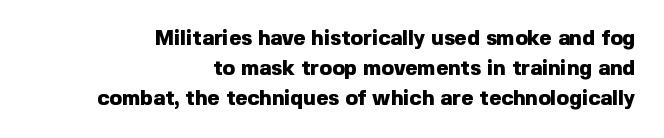
The specimen omits any rule beneath the text block's lines. In terms of posture, this sample is upright. The rendering keeps characters at their native spacing. I'd describe the lettering as bold — thick and assertive.
